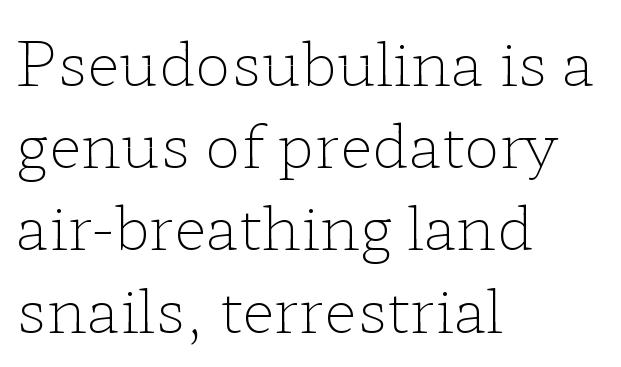
The image shows 60 px light, wide serif type, upright; set left-aligned, normal line spacing (1.37x), normal letter spacing, not underlined; low stroke contrast and a medium x-height.
